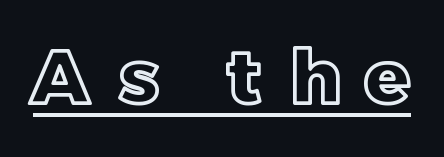
The image shows 75 px text type, upright; set unusually wide letter spacing (+0.35 em), underlined; a large x-height.
